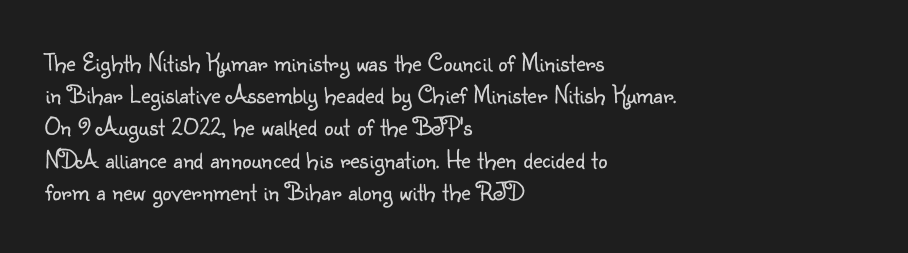
Q: Is the text bold? A: No.
Q: Is the text italic (slanted)? A: No, it is upright.
Q: Is the text underlined? A: No.
Q: How is the paragraph aligned? A: Left-aligned.
Q: Is the spacing between letters normal or unusually wide? A: Normal.
